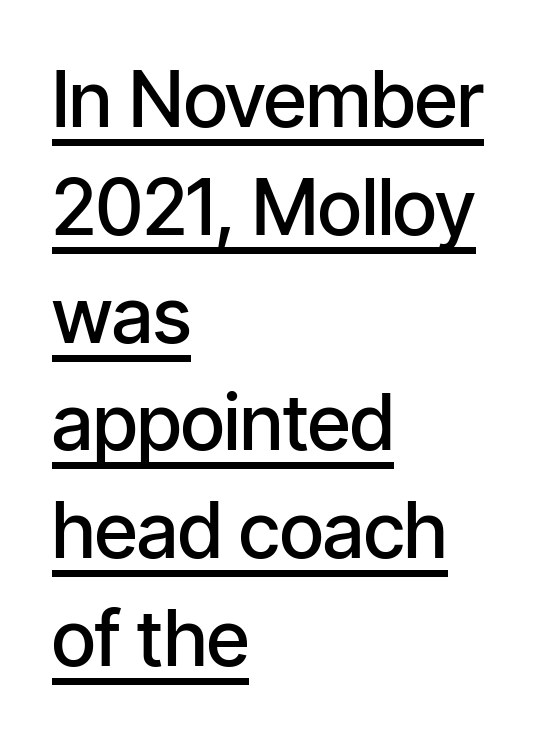
Spacing verdict: proportional, widths tailored to each character. In designer terms, the underline attribute is active on this setting. This sample is left-justified, so line endings fall wherever the words run out. No extra tracking has been applied to these lines.
